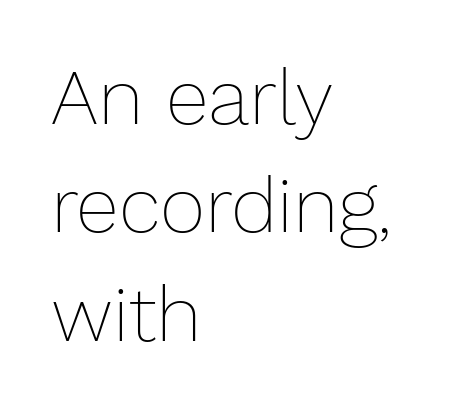
{"italic": "no", "bold": "no", "weight": "thin", "width": "normal", "stroke_contrast": "low", "x_height": "medium", "monospaced": "no", "underline": "no", "align": "left", "line_spacing": "normal", "line_spacing_ratio": 1.39, "letter_spacing": "normal", "letter_spacing_em": 0.0, "glyph_px": 78}
